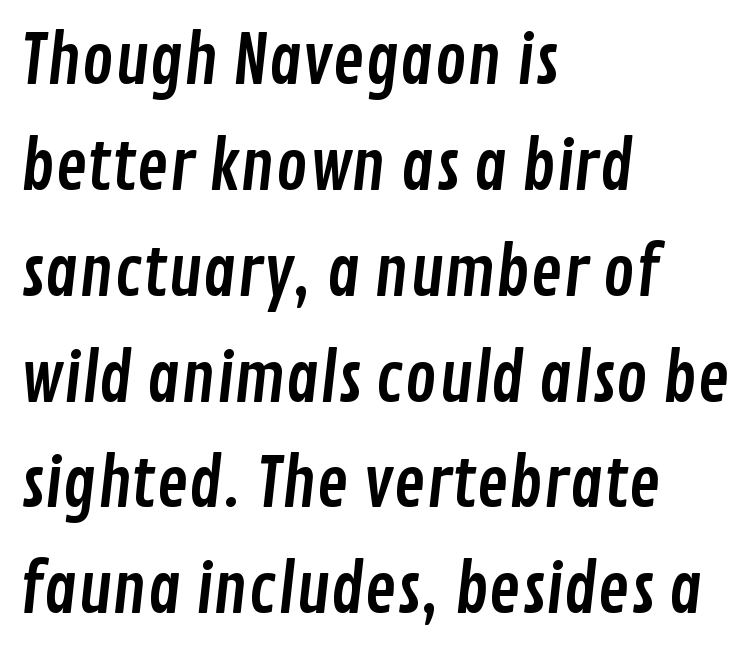
The image shows 67 px condensed sans-serif type; set left-aligned, normal line spacing (1.58x), normal letter spacing, not underlined; low stroke contrast and a medium x-height.
